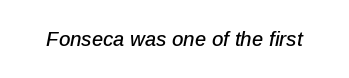
The image shows 20 px text type, italic (leaning right); set normal letter spacing, not underlined.
